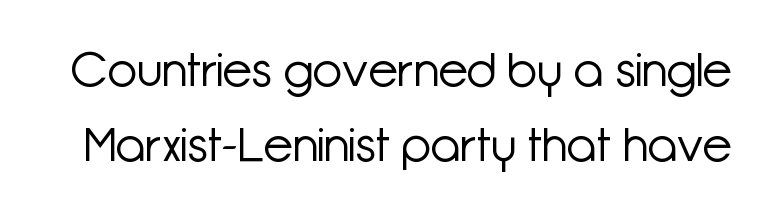
{"serif": "no", "italic": "no", "bold": "no", "weight": "light", "width": "normal", "stroke_contrast": "low", "x_height": "medium", "monospaced": "no", "underline": "no", "line_spacing": "normal", "line_spacing_ratio": 1.57, "letter_spacing": "normal", "letter_spacing_em": 0.0, "glyph_px": 48}
